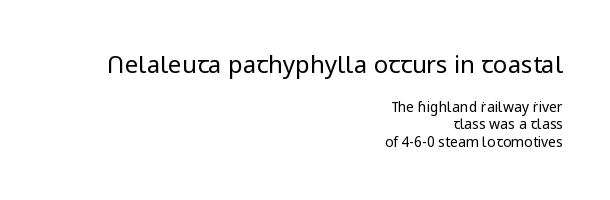
The image shows 24 px text type, upright; set right-aligned, normal line spacing (1.27x), normal letter spacing, not underlined; the first (top) block is 1.71x larger.
